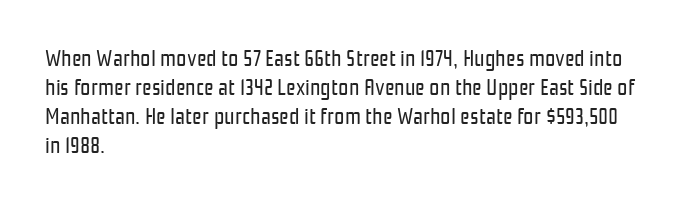
Q: Is the text bold? A: No.
Q: Is the text italic (slanted)? A: No, it is upright.
Q: Is the text underlined? A: No.
Q: How is the paragraph aligned? A: Left-aligned.
Q: Is the spacing between letters normal or unusually wide? A: Normal.
Q: Is the spacing between lines tight, normal or loose? A: Normal.
